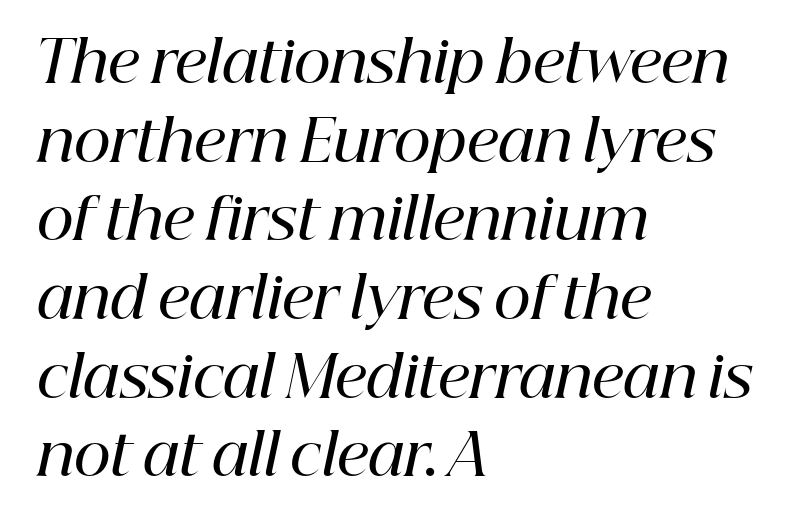
{"serif": "yes", "italic": "yes", "lean": "right", "slant_degrees": 12, "bold": "semi", "weight": "semibold", "width": "normal", "stroke_contrast": "high", "x_height": "medium", "monospaced": "no", "underline": "no", "align": "left", "line_spacing": "normal", "line_spacing_ratio": 1.38, "letter_spacing": "normal", "letter_spacing_em": 0.0, "glyph_px": 57}
